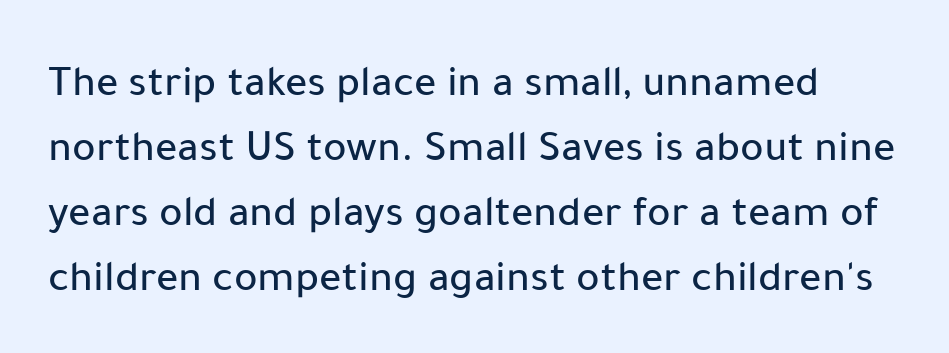
{"serif": "no", "italic": "no", "width": "normal", "stroke_contrast": "low", "x_height": "medium", "monospaced": "no", "underline": "no", "line_spacing": "normal", "line_spacing_ratio": 1.48, "letter_spacing": "normal", "letter_spacing_em": 0.0, "glyph_px": 44}
